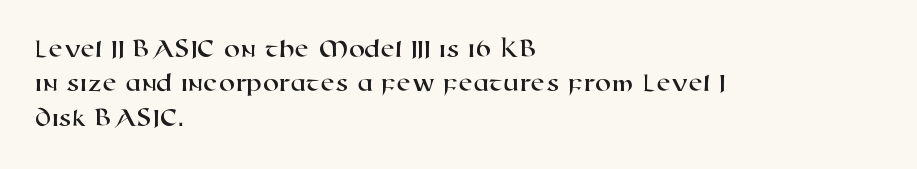
This rendering features lettering with no underline. Tracking here is standard; glyphs follow each other at the usual distance. The paragraph has a hard left edge and a soft right edge. Quick note: interline space is typical.
